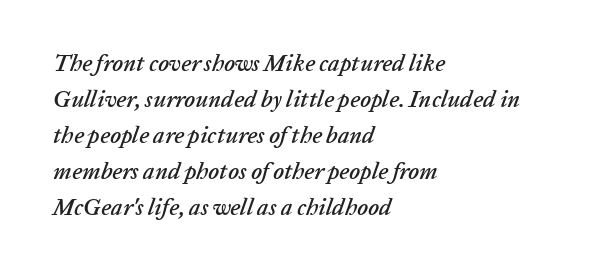
{"italic": "yes", "lean": "right", "slant_degrees": 20, "underline": "no", "align": "left", "line_spacing": "normal", "line_spacing_ratio": 1.56, "letter_spacing": "normal", "letter_spacing_em": 0.0, "glyph_px": 23}
